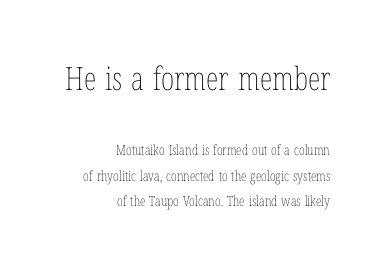
No letter is thick-stroked: the sample isn't bold. You could call the tracking neutral — neither tight nor loose. The passage shown begins with its larger block and ends with its smaller one. Varying glyph widths throughout — classic text-font behaviour.
